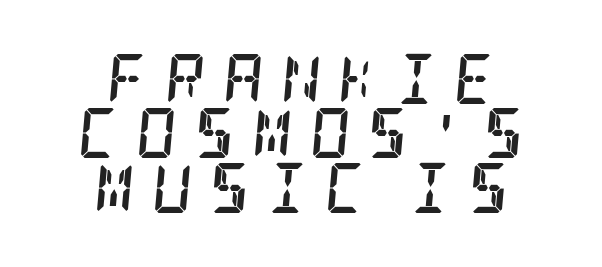
The image shows 50 px semibold, condensed serif type, italic (leaning right); set centered, tight line spacing (1.09x), unusually wide letter spacing (+0.34 em), not underlined; low stroke contrast and a large x-height.
